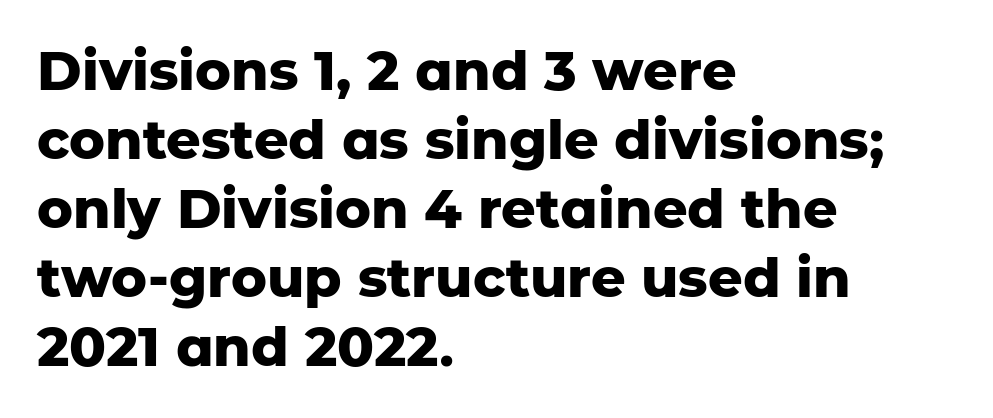
Descenders hang freely into open space. Notice how thick the strokes are: this is what a full bold looks like. Alignment: flush left. The glyphs in this specimen are sans serif.
